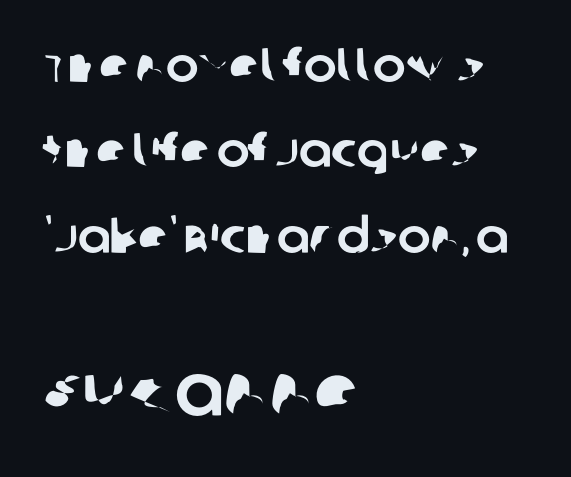
{"serif": "no", "width": "normal", "stroke_contrast": "low", "x_height": "large", "monospaced": "no", "underline": "no", "align": "left", "line_spacing_ratio": 1.74, "letter_spacing": "normal", "letter_spacing_em": 0.0, "larger_block": "second", "size_ratio": 1.49, "glyph_px": 73}
